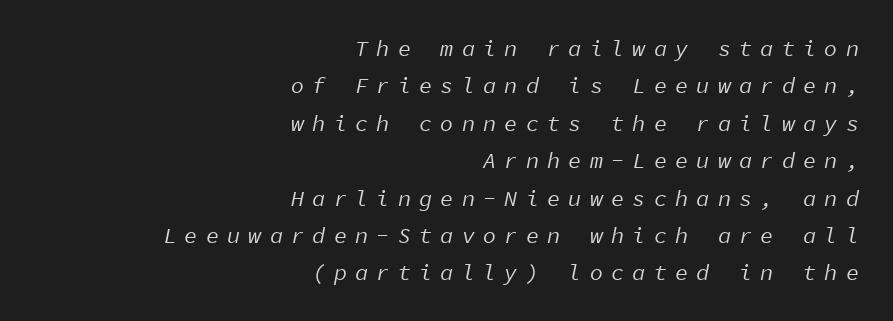
Q: Is the text bold? A: No.
Q: Is the text italic (slanted)? A: Yes, it leans right by about 11 degrees.
Q: Is the text underlined? A: No.
Q: How is the paragraph aligned? A: Right-aligned.
Q: Is the spacing between letters normal or unusually wide? A: Unusually wide.
Q: Is the spacing between lines tight, normal or loose? A: Normal.
